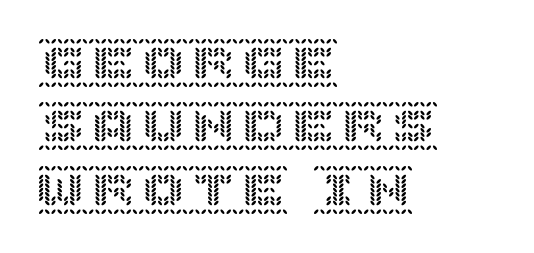
Q: Is the text italic (slanted)? A: No, it is upright.
Q: Is the text underlined? A: No.
Q: How is the paragraph aligned? A: Left-aligned.
Q: Is the spacing between letters normal or unusually wide? A: Normal.
Q: Is the spacing between lines tight, normal or loose? A: Normal.
Q: Width (condensed, normal, or wide)? A: Normal.
Q: x-height? A: Large.
